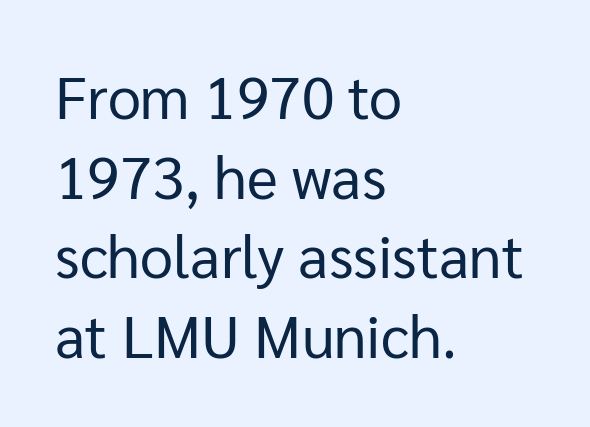
{"serif": "no", "italic": "no", "bold": "no", "weight": "regular", "width": "normal", "stroke_contrast": "low", "x_height": "medium", "monospaced": "no", "underline": "no", "align": "left", "line_spacing": "normal", "line_spacing_ratio": 1.35, "letter_spacing": "normal", "letter_spacing_em": 0.0, "glyph_px": 59}
